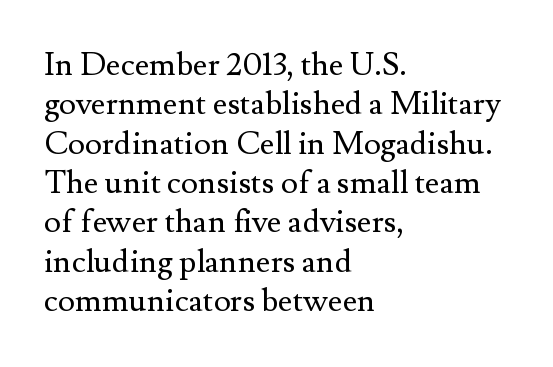
Q: Is the text bold? A: No.
Q: Is the text italic (slanted)? A: No, it is upright.
Q: Is the typeface a serif or a sans-serif typeface? A: Serif.
Q: Is the text underlined? A: No.
Q: How is the paragraph aligned? A: Left-aligned.
Q: Is the spacing between letters normal or unusually wide? A: Normal.
Q: Width (condensed, normal, or wide)? A: Normal.
Q: Stroke contrast? A: Medium.
Q: x-height? A: Small.
Q: Monospaced? A: No.
